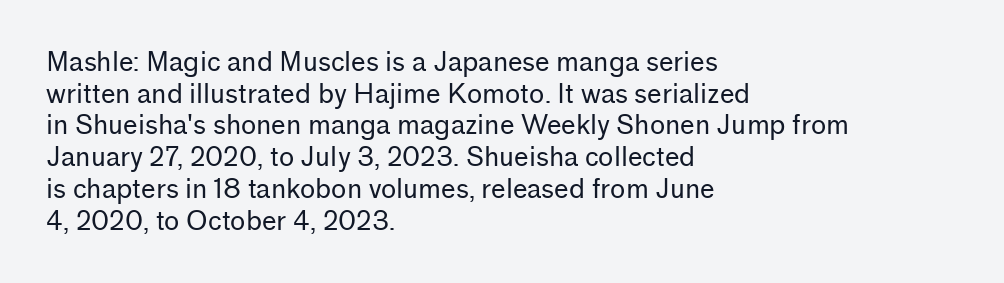
{"italic": "no", "bold": "no", "underline": "no", "align": "left", "line_spacing_ratio": 1.22, "letter_spacing": "normal", "letter_spacing_em": 0.0, "glyph_px": 26}
